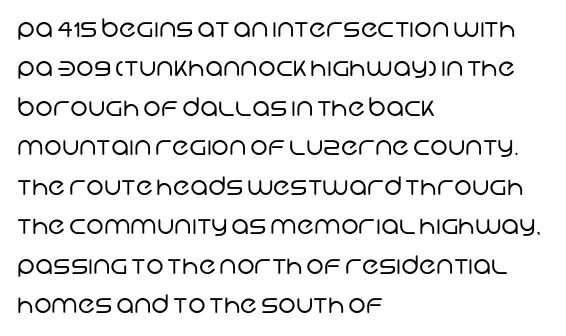
The image shows 25 px text type; set left-aligned, normal line spacing (1.58x), normal letter spacing, not underlined.
